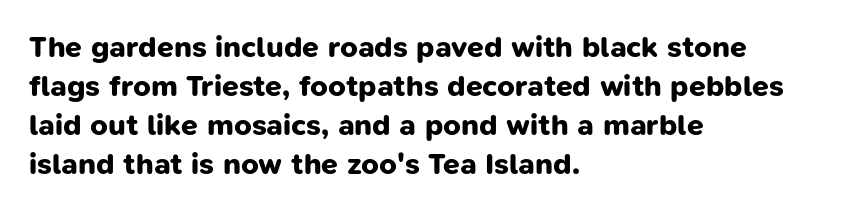
The image shows 30 px bold sans-serif type; set left-aligned, normal line spacing (1.3x), normal letter spacing, not underlined; low stroke contrast and a medium x-height.
